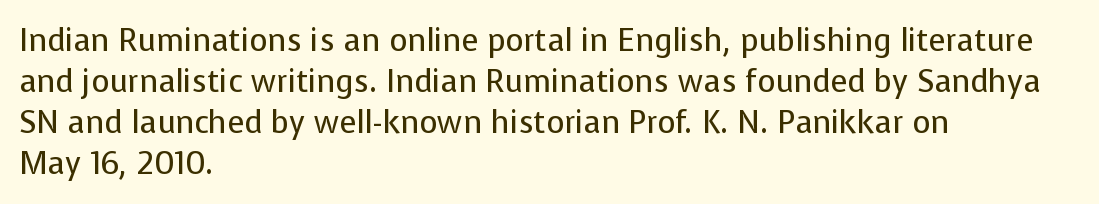
{"serif": "no", "italic": "no", "bold": "no", "weight": "regular", "width": "normal", "stroke_contrast": "low", "x_height": "medium", "monospaced": "no", "underline": "no", "align": "left", "line_spacing": "normal", "line_spacing_ratio": 1.32, "letter_spacing": "normal", "letter_spacing_em": 0.0, "glyph_px": 31}
